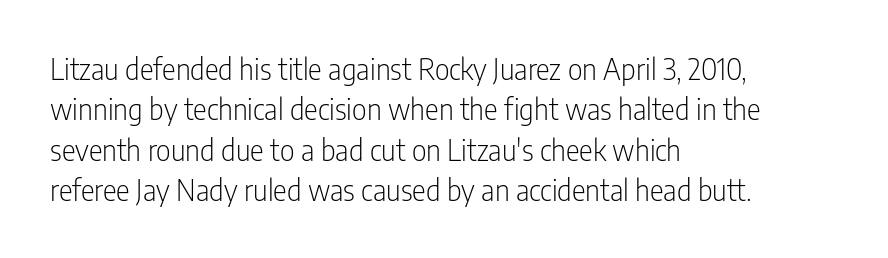
The image shows 29 px light, condensed sans-serif type, upright; set left-aligned, normal line spacing (1.39x), normal letter spacing, not underlined; low stroke contrast and a medium x-height.
